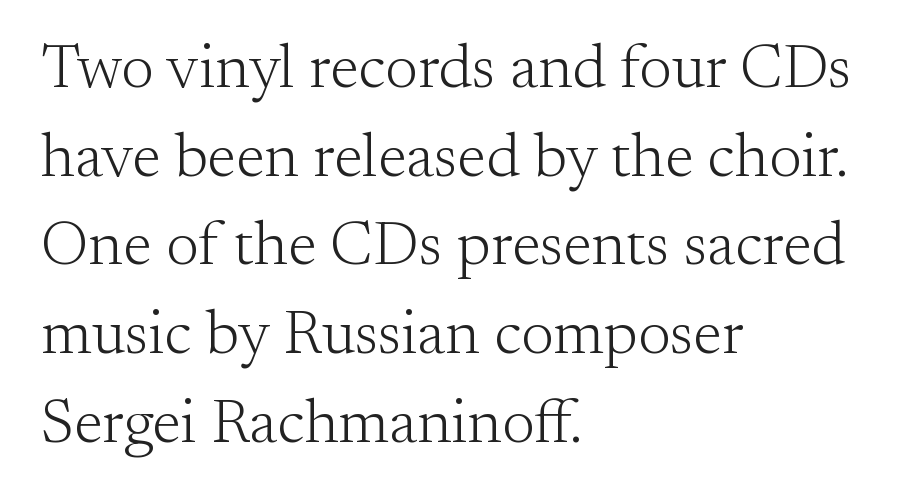
Q: Is the text bold? A: No.
Q: Is the text italic (slanted)? A: No, it is upright.
Q: Is the typeface a serif or a sans-serif typeface? A: Serif.
Q: Is the text underlined? A: No.
Q: How is the paragraph aligned? A: Left-aligned.
Q: Is the spacing between letters normal or unusually wide? A: Normal.
Q: Is the spacing between lines tight, normal or loose? A: Normal.
Q: Width (condensed, normal, or wide)? A: Normal.
Q: Stroke contrast? A: Medium.
Q: x-height? A: Small.
Q: Monospaced? A: No.
